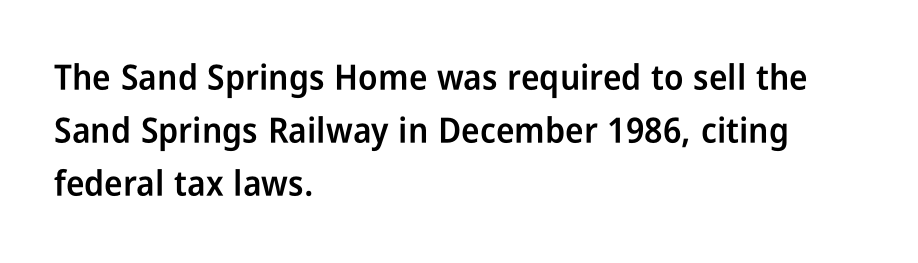
The image shows 35 px semibold, condensed sans-serif type, upright; set left-aligned, normal line spacing (1.51x), normal letter spacing, not underlined; low stroke contrast and a medium x-height.
